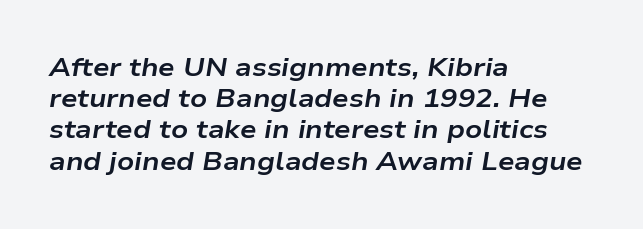
The rendering anchors every line to the left-hand side. Honestly, there is no underline to notice here at all. The lettering tilts uniformly, giving the passage an italic look. The sample has been set heavy, in full bold.
